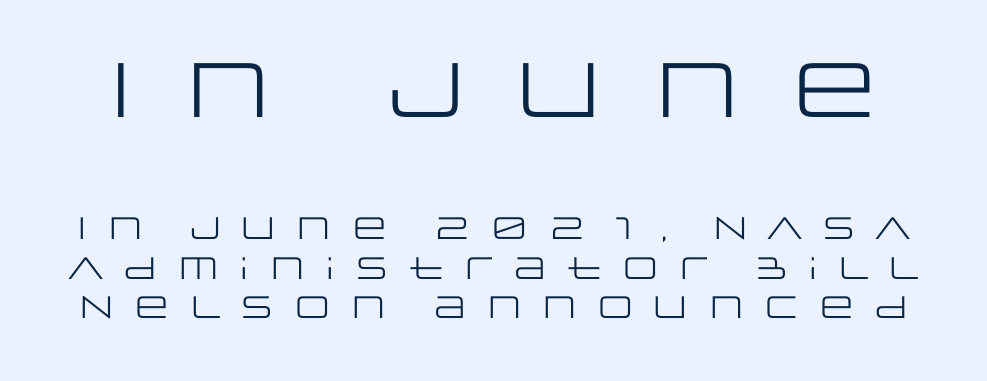
Q: Is the text bold? A: No.
Q: Is the text italic (slanted)? A: No, it is upright.
Q: Is the typeface a serif or a sans-serif typeface? A: Sans-serif.
Q: Is the text underlined? A: No.
Q: Is the spacing between letters normal or unusually wide? A: Unusually wide.
Q: Is the spacing between lines tight, normal or loose? A: Normal.
Q: Which block of text is set in a larger size, the first (top) or the second (bottom)? A: The first (top) one.
Q: Width (condensed, normal, or wide)? A: Wide.
Q: Stroke contrast? A: Low.
Q: x-height? A: Large.
Q: Monospaced? A: No.
